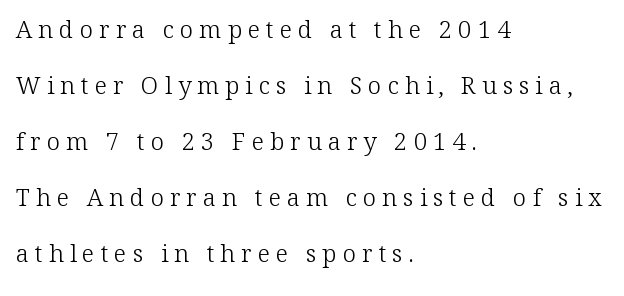
The image shows 24 px text type, upright; set left-aligned, loose line spacing (2.33x), unusually wide letter spacing (+0.25 em), not underlined.
